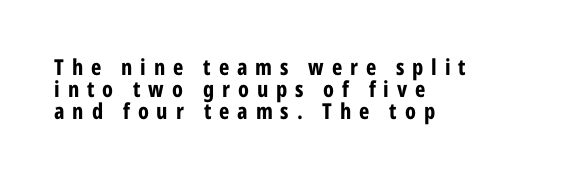
The image shows 22 px bold type, upright; set left-aligned, tight line spacing (1.0x), unusually wide letter spacing (+0.36 em), not underlined.
